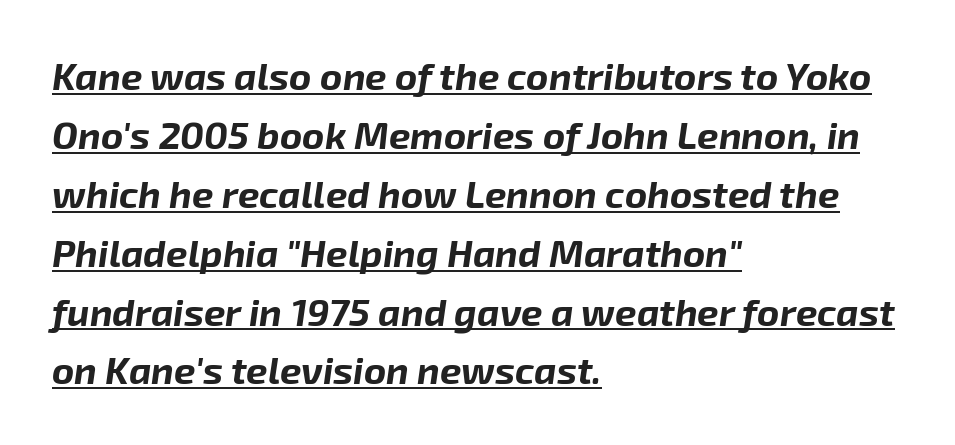
Each line starts at the same left margin while the right side varies. Underlining? Definitely there. The face used here is rendered with its standard letterfit. Whoever set this chose a conventional vertical rhythm. Character widths vary here, with narrow letters taking less room than wide ones.
